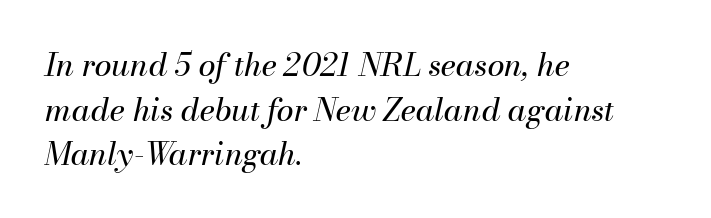
{"italic": "yes", "lean": "right", "slant_degrees": 13, "bold": "no", "weight": "regular", "width": "normal", "stroke_contrast": "medium", "x_height": "small", "monospaced": "no", "underline": "no", "align": "left", "line_spacing": "normal", "line_spacing_ratio": 1.44, "letter_spacing": "normal", "letter_spacing_em": 0.0, "glyph_px": 31}
